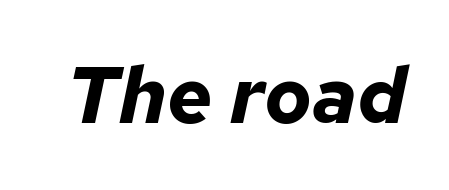
Q: Is the text bold? A: Yes.
Q: Is the text italic (slanted)? A: Yes, it leans right by about 12 degrees.
Q: Is the text underlined? A: No.
Q: Is the spacing between letters normal or unusually wide? A: Normal.
Q: Width (condensed, normal, or wide)? A: Normal.
Q: Stroke contrast? A: Low.
Q: x-height? A: Medium.
Q: Monospaced? A: No.
